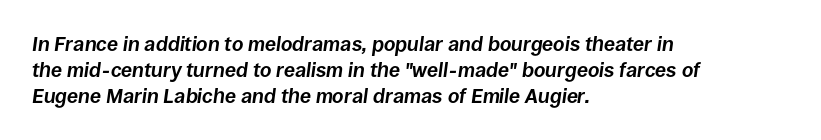
Q: Is the text bold? A: Yes.
Q: Is the text italic (slanted)? A: Yes, it leans right by about 8 degrees.
Q: Is the text underlined? A: No.
Q: How is the paragraph aligned? A: Left-aligned.
Q: Is the spacing between letters normal or unusually wide? A: Normal.
Q: Is the spacing between lines tight, normal or loose? A: Normal.
